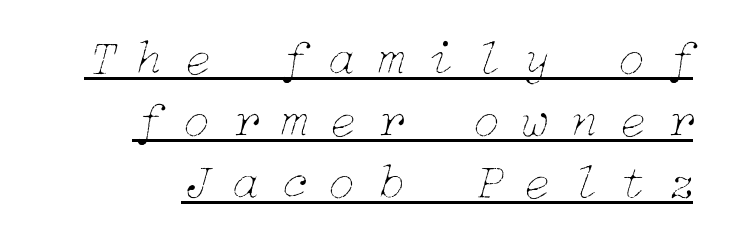
Q: Is the text bold? A: No.
Q: Is the text italic (slanted)? A: Yes, it leans right by about 15 degrees.
Q: Is the text underlined? A: Yes.
Q: Is the spacing between letters normal or unusually wide? A: Unusually wide.
Q: Width (condensed, normal, or wide)? A: Normal.
Q: Stroke contrast? A: Low.
Q: x-height? A: Medium.
